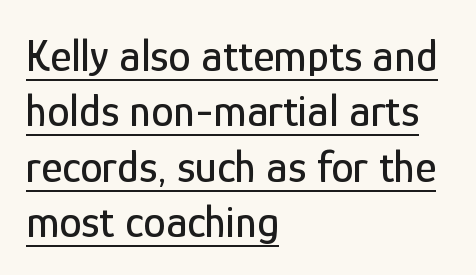
Q: Is the text italic (slanted)? A: No, it is upright.
Q: Is the typeface a serif or a sans-serif typeface? A: Sans-serif.
Q: Is the text underlined? A: Yes.
Q: How is the paragraph aligned? A: Left-aligned.
Q: Is the spacing between letters normal or unusually wide? A: Normal.
Q: Width (condensed, normal, or wide)? A: Condensed.
Q: Stroke contrast? A: Low.
Q: x-height? A: Medium.
Q: Monospaced? A: No.
